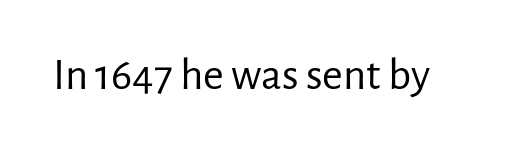
Look at the tracking — it's just the regular setting, nothing added. To sum up the face: it is a sans, with no serifs. Varying glyph widths throughout — classic text-font behaviour. Weight class: somewhere from thin through regular. Lines of text with bare space underneath.
